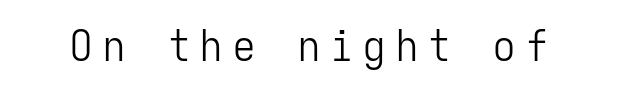
{"serif": "no", "italic": "no", "bold": "no", "weight": "light", "width": "condensed", "stroke_contrast": "low", "x_height": "medium", "monospaced": "yes", "underline": "no", "letter_spacing": "wide", "letter_spacing_em": 0.24, "glyph_px": 44}
